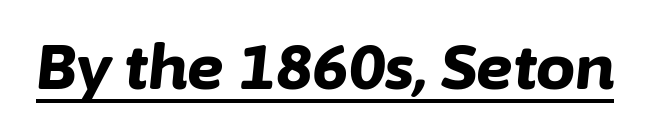
Q: Is the text bold? A: Yes.
Q: Is the text italic (slanted)? A: Yes, it leans right by about 6 degrees.
Q: Is the text underlined? A: Yes.
Q: Is the spacing between letters normal or unusually wide? A: Normal.
Q: Width (condensed, normal, or wide)? A: Normal.
Q: Stroke contrast? A: Low.
Q: x-height? A: Medium.
Q: Monospaced? A: No.
